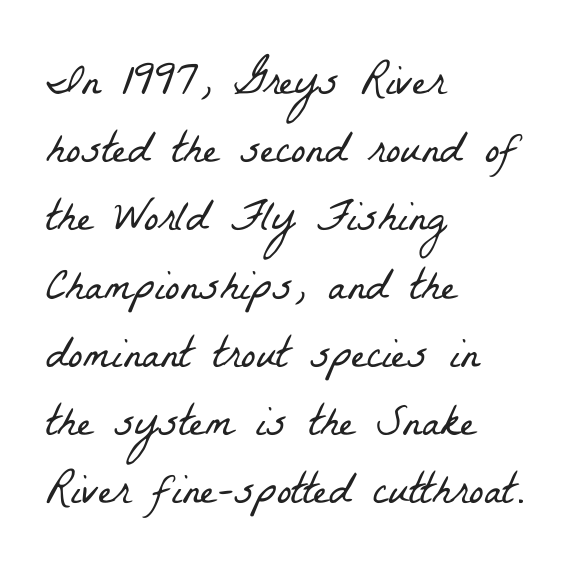
Inter-character spacing is left at the font's built-in metrics. The compositor pushed each line to the left boundary. This sample has the flowing, uneven cadence of proportional lettering. Underlining? Definitely not there.
